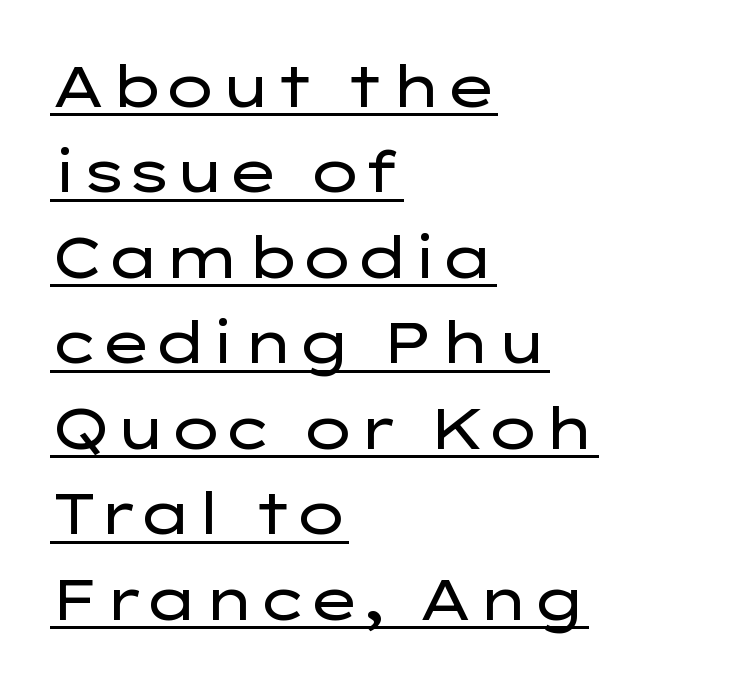
{"serif": "no", "italic": "no", "bold": "no", "weight": "regular", "width": "wide", "stroke_contrast": "low", "x_height": "medium", "monospaced": "no", "underline": "yes", "align": "left", "line_spacing": "normal", "line_spacing_ratio": 1.5, "letter_spacing": "normal", "letter_spacing_em": 0.0, "glyph_px": 57}
